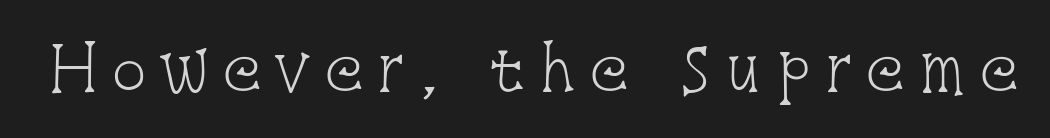
Q: Is the text bold? A: No.
Q: Is the text italic (slanted)? A: No, it is upright.
Q: Is the typeface a serif or a sans-serif typeface? A: Serif.
Q: Is the text underlined? A: No.
Q: Is the spacing between letters normal or unusually wide? A: Unusually wide.
Q: Width (condensed, normal, or wide)? A: Condensed.
Q: Stroke contrast? A: Low.
Q: x-height? A: Large.
Q: Monospaced? A: No.
